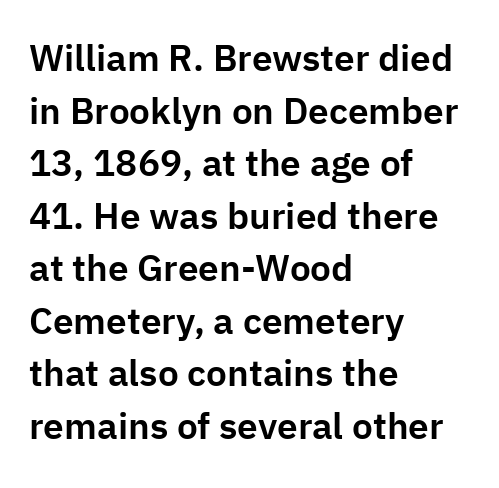
The image shows 37 px sans-serif type, upright; set left-aligned, normal line spacing (1.42x), normal letter spacing, not underlined; low stroke contrast and a medium x-height.
